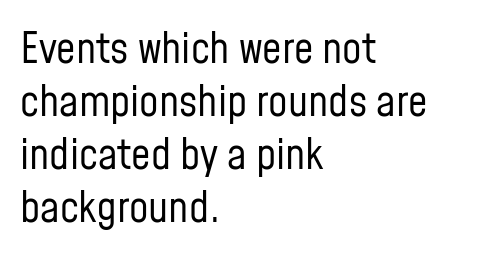
{"serif": "no", "italic": "no", "bold": "no", "weight": "regular", "width": "condensed", "stroke_contrast": "low", "x_height": "medium", "monospaced": "no", "underline": "no", "align": "left", "line_spacing_ratio": 1.23, "letter_spacing": "normal", "letter_spacing_em": 0.0, "glyph_px": 43}
